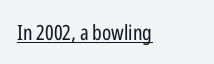
{"italic": "no", "bold": "no", "underline": "yes", "letter_spacing": "normal", "letter_spacing_em": 0.0, "glyph_px": 21}
